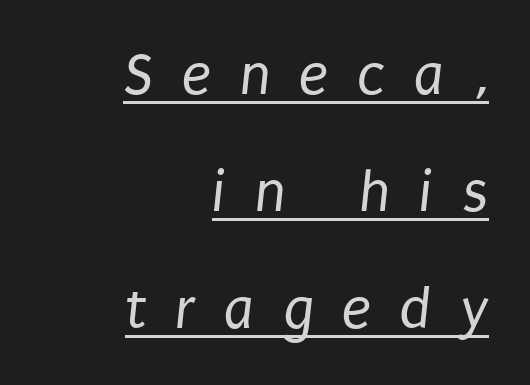
The image shows 60 px regular-weight, condensed sans-serif type; set right-aligned, loose line spacing (1.95x), unusually wide letter spacing (+0.48 em), underlined; low stroke contrast and a large x-height.
